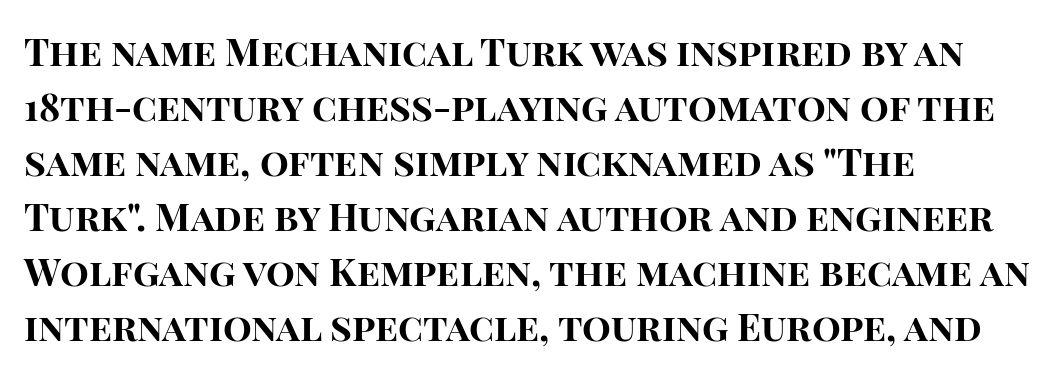
Q: Is the text bold? A: Yes.
Q: Is the text italic (slanted)? A: No, it is upright.
Q: Is the typeface a serif or a sans-serif typeface? A: Sans-serif.
Q: Is the text underlined? A: No.
Q: How is the paragraph aligned? A: Left-aligned.
Q: Is the spacing between letters normal or unusually wide? A: Normal.
Q: Is the spacing between lines tight, normal or loose? A: Normal.
Q: Width (condensed, normal, or wide)? A: Normal.
Q: Stroke contrast? A: High.
Q: x-height? A: Large.
Q: Monospaced? A: No.
